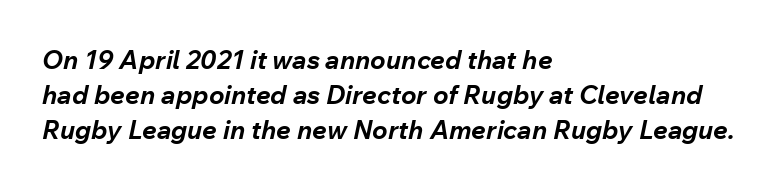
The image shows 26 px bold type, italic (leaning right); set left-aligned, normal line spacing (1.34x), normal letter spacing, not underlined.
